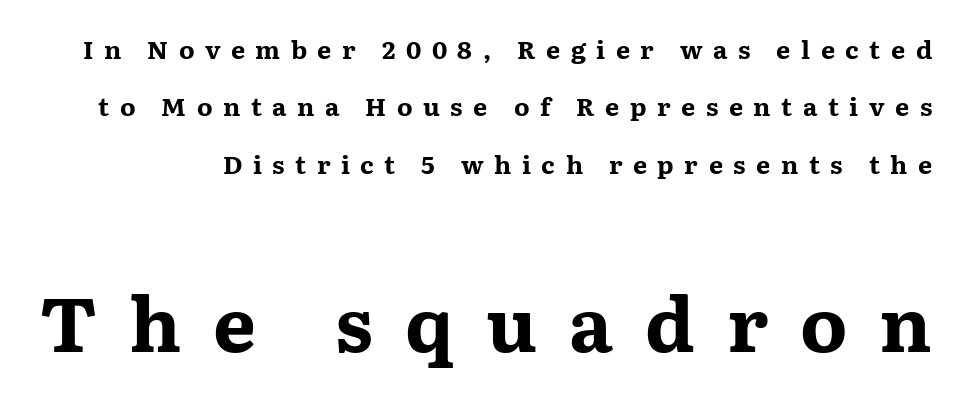
The image shows 76 px bold, wide serif type, upright; set loose line spacing (2.3x), unusually wide letter spacing (+0.42 em), not underlined; the second (bottom) block is 3.04x larger; medium stroke contrast and a medium x-height.
